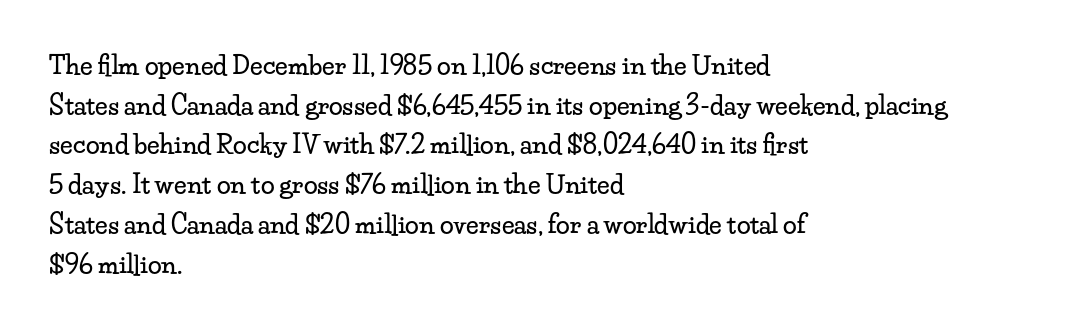
The image shows 25 px text type, upright; set left-aligned, normal line spacing (1.59x), normal letter spacing, not underlined.
